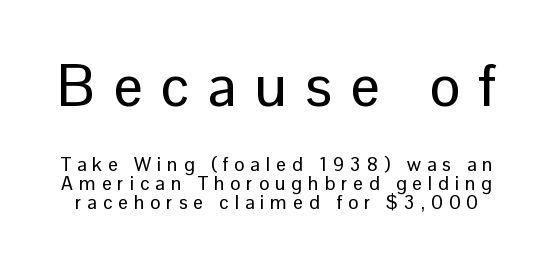
Whoever set this made the first block the dominant, larger element. The face used here is proportionally spaced, like ordinary book or web type. I'd call this a sans setting — the letters go barefoot. Every stem runs plumb, perpendicular to the baseline. Inter-character spacing is expanded well beyond the font's built-in metrics. Underlining? Definitely not there.
